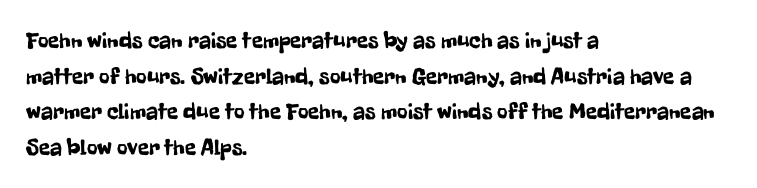
Q: Is the text italic (slanted)? A: No, it is upright.
Q: Is the text underlined? A: No.
Q: How is the paragraph aligned? A: Left-aligned.
Q: Is the spacing between letters normal or unusually wide? A: Normal.
Q: Is the spacing between lines tight, normal or loose? A: Normal.
